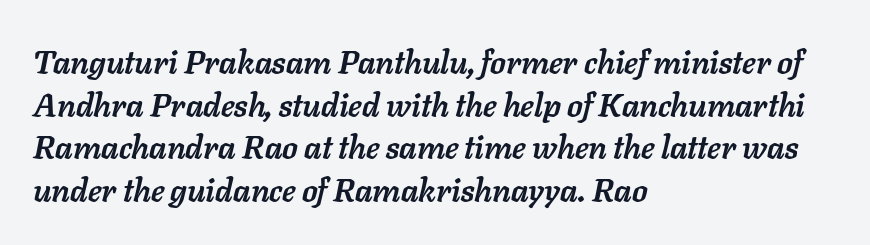
The image shows 32 px semibold type, italic (leaning right); set left-aligned, normal line spacing (1.33x), normal letter spacing, not underlined; low stroke contrast and a medium x-height.
